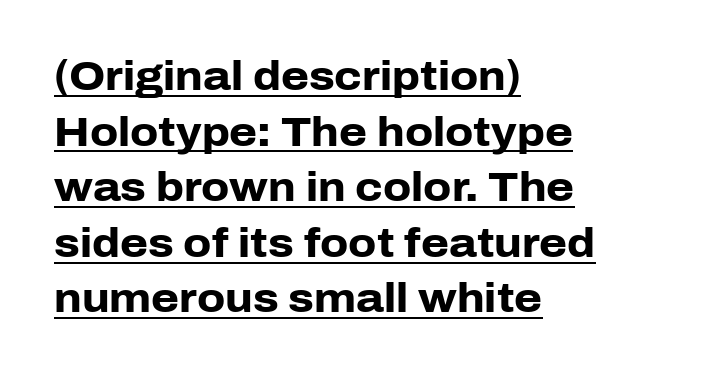
{"serif": "no", "italic": "no", "bold": "yes", "weight": "heavy", "width": "normal", "stroke_contrast": "low", "x_height": "medium", "monospaced": "no", "underline": "yes", "align": "left", "line_spacing": "normal", "line_spacing_ratio": 1.39, "letter_spacing": "normal", "letter_spacing_em": 0.0, "glyph_px": 40}
